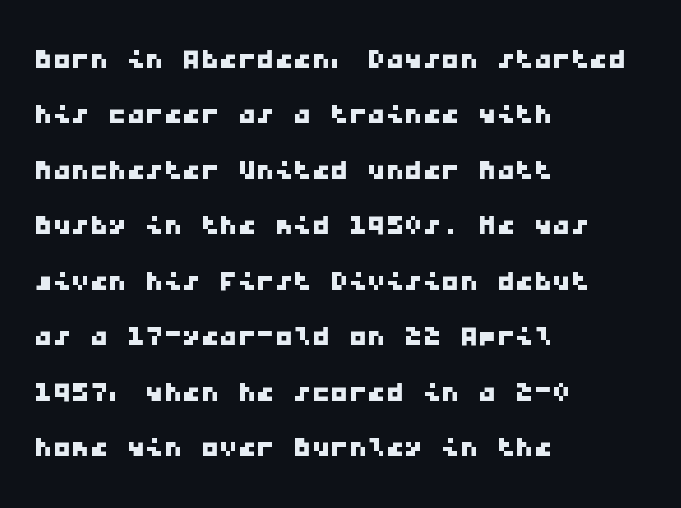
Bare-footed words on every line. The gaps between neighbouring characters are ordinary and unremarkable. A typesetter would call this leading conventional body-copy spacing. The lines in this sample share a left origin and differ only in where they stop. The face used here is monospaced, like something from a code editor.
